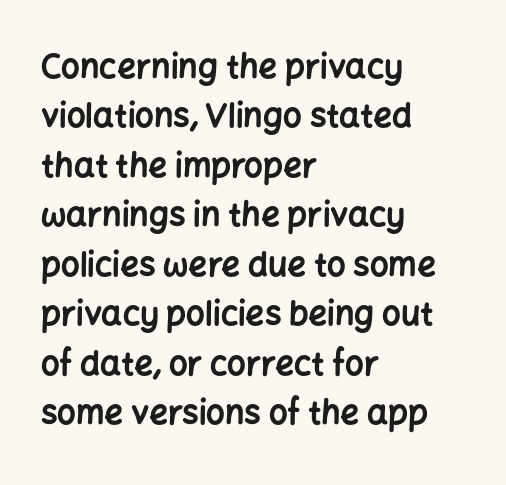
The lettering stays uniformly vertical, giving the passage a roman look. The type is set solid horizontally, with unmodified tracking. This sample has the flowing, uneven cadence of proportional lettering. These lines are set flush left with a ragged right edge. Honestly, there is no underline to notice here at all.
